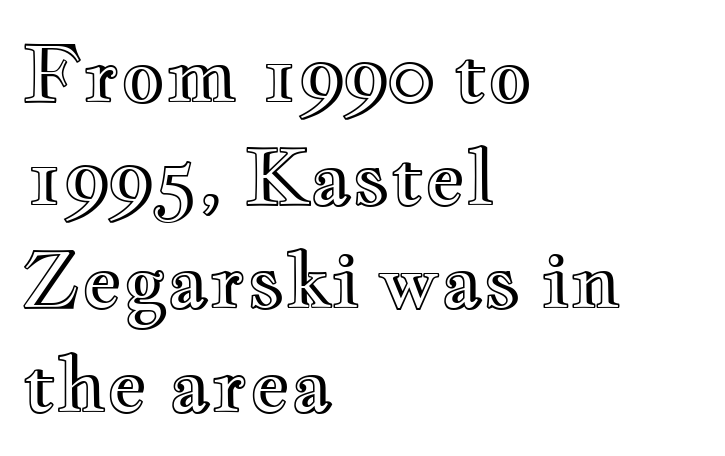
{"italic": "no", "width": "wide", "x_height": "small", "monospaced": "no", "underline": "no", "align": "left", "line_spacing": "normal", "line_spacing_ratio": 1.34, "letter_spacing": "normal", "letter_spacing_em": 0.0, "glyph_px": 77}
